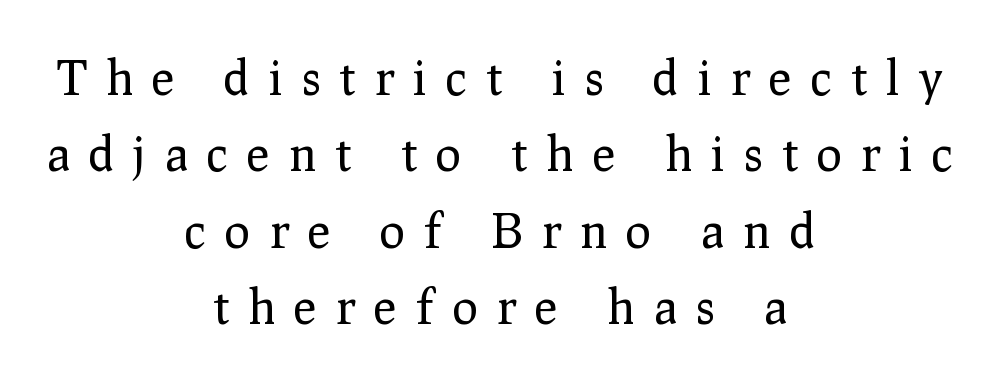
{"serif": "yes", "italic": "no", "bold": "no", "weight": "regular", "width": "normal", "stroke_contrast": "low", "x_height": "medium", "monospaced": "no", "underline": "no", "align": "center", "line_spacing": "normal", "line_spacing_ratio": 1.59, "letter_spacing": "wide", "letter_spacing_em": 0.4, "glyph_px": 48}
